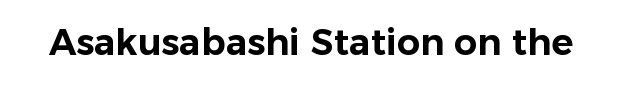
Q: Is the text italic (slanted)? A: No, it is upright.
Q: Is the typeface a serif or a sans-serif typeface? A: Sans-serif.
Q: Is the text underlined? A: No.
Q: Is the spacing between letters normal or unusually wide? A: Normal.
Q: Width (condensed, normal, or wide)? A: Normal.
Q: Stroke contrast? A: Low.
Q: x-height? A: Medium.
Q: Monospaced? A: No.
